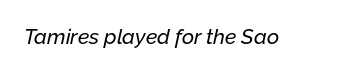
The image shows 21 px text type, italic (leaning right); set normal letter spacing, not underlined.
